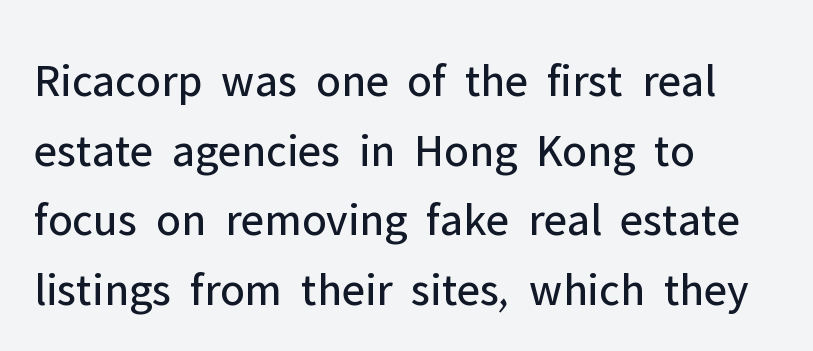
{"serif": "no", "italic": "no", "bold": "no", "weight": "regular", "width": "normal", "stroke_contrast": "low", "x_height": "medium", "monospaced": "no", "underline": "no", "align": "left", "line_spacing": "normal", "line_spacing_ratio": 1.48, "letter_spacing": "normal", "letter_spacing_em": 0.0, "glyph_px": 47}
